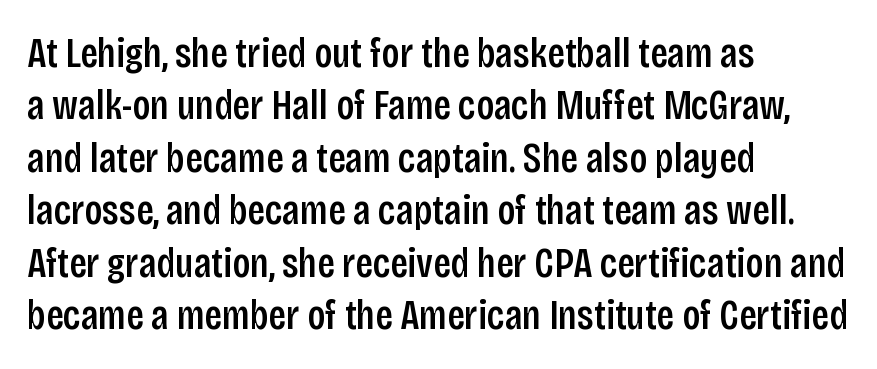
{"serif": "no", "italic": "no", "width": "condensed", "stroke_contrast": "low", "x_height": "large", "monospaced": "no", "underline": "no", "align": "left", "line_spacing": "normal", "line_spacing_ratio": 1.25, "letter_spacing": "normal", "letter_spacing_em": 0.0, "glyph_px": 42}
